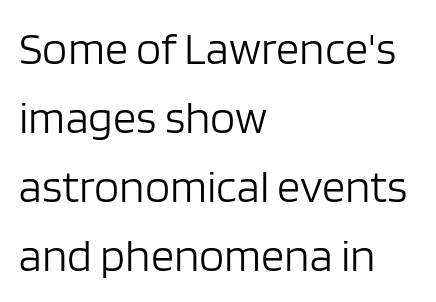
{"serif": "no", "italic": "no", "bold": "no", "weight": "light", "width": "normal", "stroke_contrast": "low", "x_height": "large", "monospaced": "no", "underline": "no", "align": "left", "line_spacing": "normal", "line_spacing_ratio": 1.5, "letter_spacing": "normal", "letter_spacing_em": 0.0, "glyph_px": 46}
